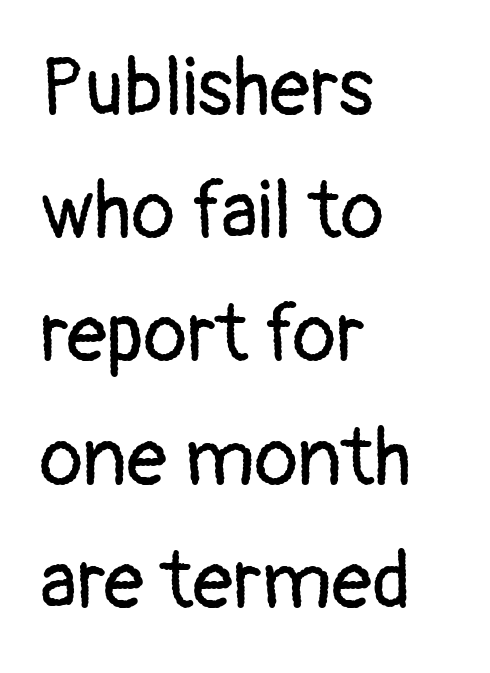
{"serif": "no", "italic": "no", "bold": "no", "weight": "regular", "width": "normal", "stroke_contrast": "low", "x_height": "medium", "monospaced": "no", "underline": "no", "align": "left", "line_spacing": "normal", "line_spacing_ratio": 1.54, "letter_spacing": "normal", "letter_spacing_em": 0.0, "glyph_px": 80}
